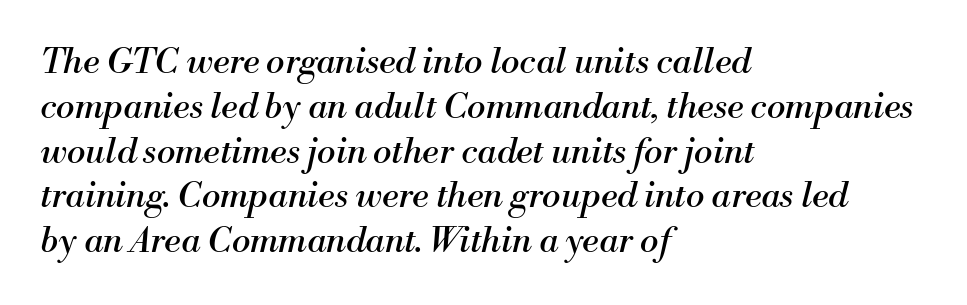
{"serif": "yes", "italic": "yes", "lean": "right", "slant_degrees": 13, "bold": "no", "weight": "regular", "width": "normal", "stroke_contrast": "medium", "x_height": "small", "monospaced": "no", "underline": "no", "align": "left", "line_spacing": "normal", "line_spacing_ratio": 1.28, "letter_spacing": "normal", "letter_spacing_em": 0.0, "glyph_px": 35}
